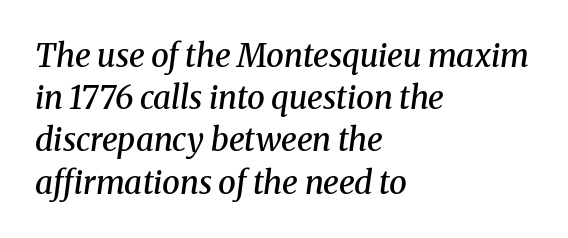
Is the type slanted? Yes — the strokes lean at a clear angle. The face used here is proportionally spaced, like ordinary book or web type. One glance says typical: line gaps are just what's usual. Regarding serifs, this sample has them. The space beneath each line is pristine and unruled. Stems and bowls a touch heavier than normal — semibold.
